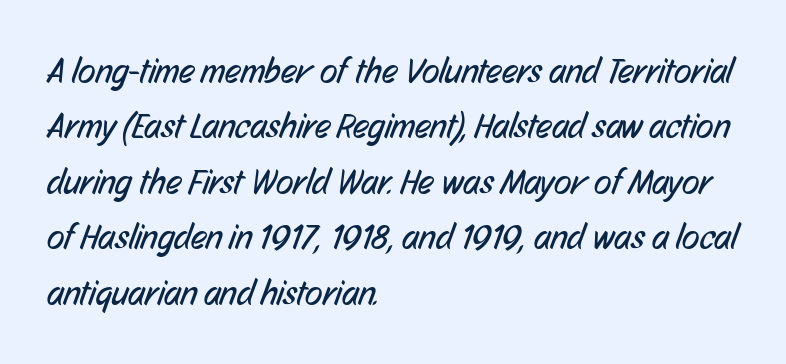
{"serif": "no", "bold": "no", "weight": "regular", "width": "condensed", "stroke_contrast": "low", "x_height": "medium", "monospaced": "no", "underline": "no", "align": "left", "line_spacing": "normal", "line_spacing_ratio": 1.54, "letter_spacing": "normal", "letter_spacing_em": 0.0, "glyph_px": 36}
